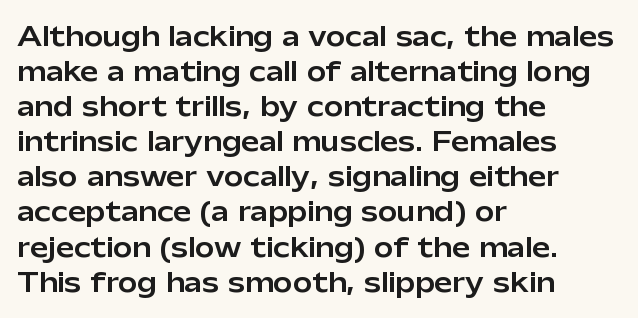
The image shows 26 px text type, upright; set left-aligned, normal line spacing (1.35x), normal letter spacing, not underlined.
